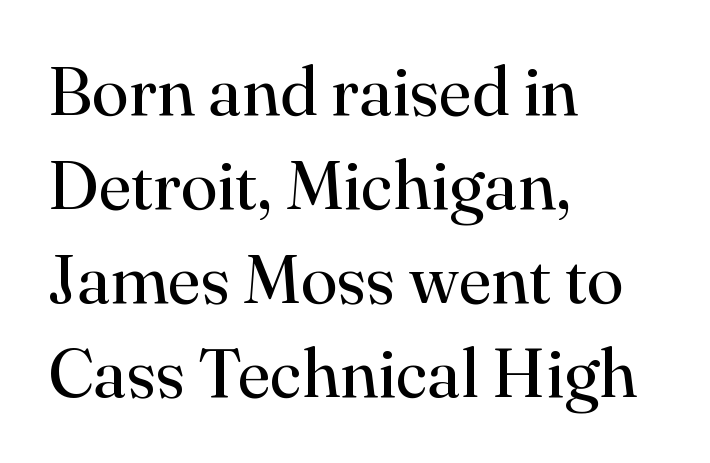
{"serif": "yes", "italic": "no", "bold": "no", "weight": "regular", "width": "normal", "stroke_contrast": "high", "x_height": "small", "monospaced": "no", "underline": "no", "align": "left", "line_spacing": "normal", "line_spacing_ratio": 1.38, "letter_spacing": "normal", "letter_spacing_em": 0.0, "glyph_px": 68}
